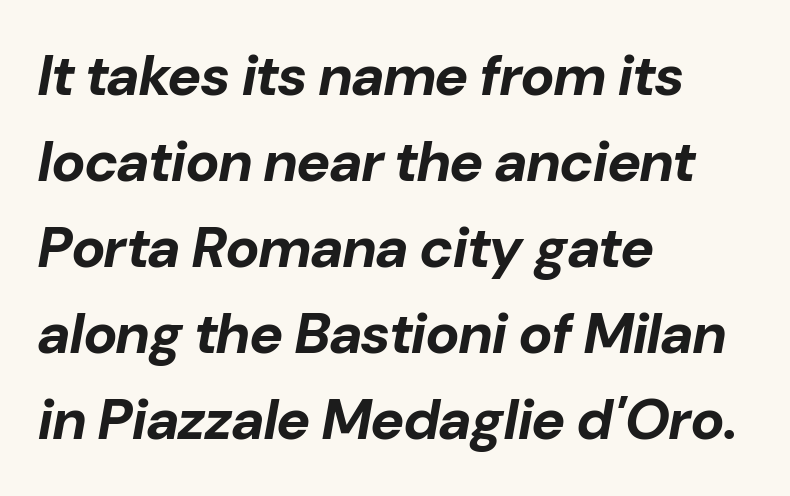
The image shows 57 px bold type, italic (leaning right); set left-aligned, normal line spacing (1.51x), normal letter spacing, not underlined; low stroke contrast and a medium x-height.
